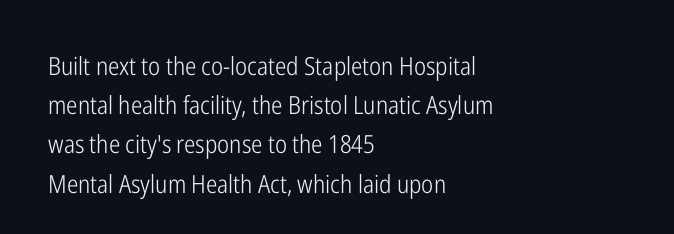
Q: Is the text bold? A: No.
Q: Is the text italic (slanted)? A: No, it is upright.
Q: Is the text underlined? A: No.
Q: How is the paragraph aligned? A: Left-aligned.
Q: Is the spacing between letters normal or unusually wide? A: Normal.
Q: Is the spacing between lines tight, normal or loose? A: Normal.
